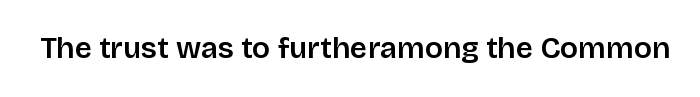
Character widths vary here, with narrow letters taking less room than wide ones. The face used here is rendered with its standard letterfit. Underlining? Definitely not there. Does the type have serifs? No, each stem ends abruptly. Posture: straight, roman, zero tilt.
